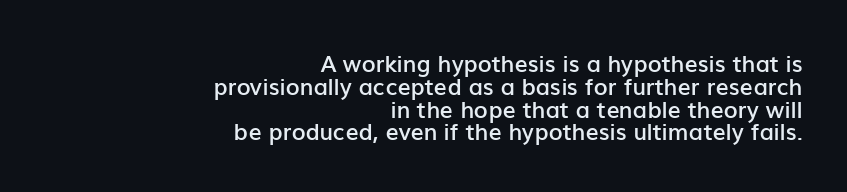
On the weight axis this lands at semibold, roughly 600. Does the leading feel generous? Not at all — it's pinched. The gap between lines stays unmarked. Each line ends at the same right margin while the left side varies. Words appear dense and cohesive because spacing is normal.
